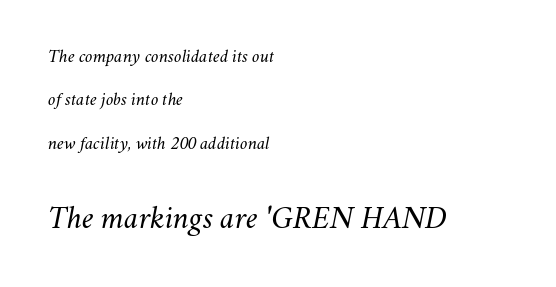
{"italic": "yes", "lean": "right", "slant_degrees": 11, "bold": "no", "weight": "light", "width": "normal", "stroke_contrast": "medium", "x_height": "small", "monospaced": "no", "underline": "no", "align": "left", "line_spacing": "loose", "line_spacing_ratio": 2.28, "letter_spacing": "normal", "letter_spacing_em": 0.0, "larger_block": "second", "size_ratio": 1.74, "glyph_px": 33}
